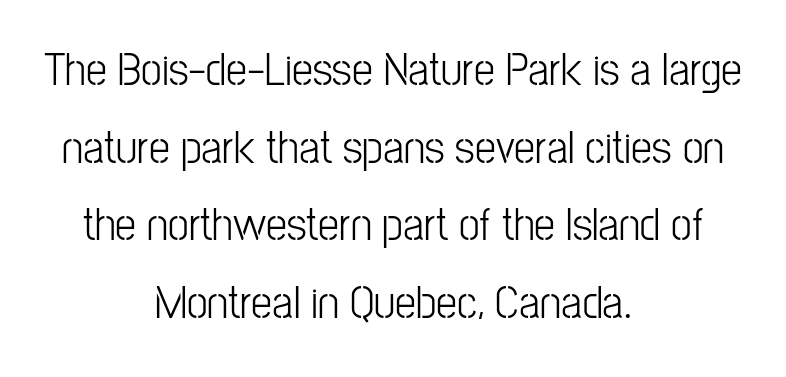
Evenly set lines give the paragraph a standard silhouette. The passage shown is not underscored anywhere. Serifs: no, the terminals of the letterforms are clean. Line starts and ends both wander, symmetrically.
